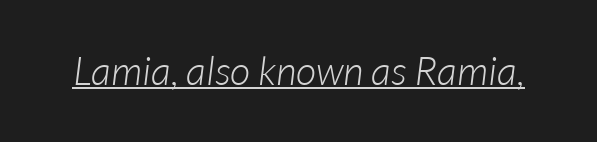
{"serif": "no", "bold": "no", "weight": "light", "width": "normal", "stroke_contrast": "low", "x_height": "medium", "monospaced": "no", "underline": "yes", "letter_spacing": "normal", "letter_spacing_em": 0.0, "glyph_px": 40}
